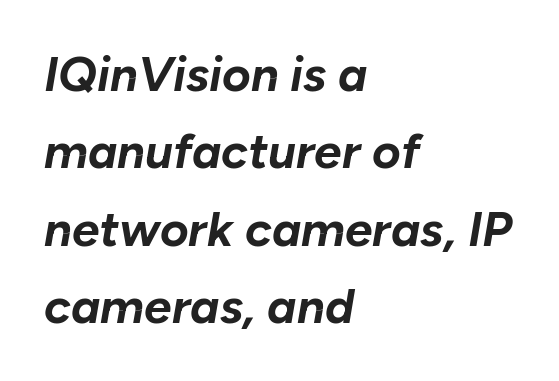
Strokes here are thick enough to call this a true bold. Note the varied advance widths — an 'i' is clearly narrower than an 'm'. The passage shown stacks its lines at a standard gap. The glyphs look as if they've been sheared to an angle.
